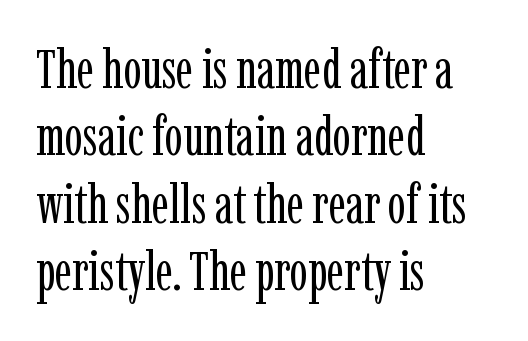
Q: Is the text bold? A: No.
Q: Is the text italic (slanted)? A: No, it is upright.
Q: Is the typeface a serif or a sans-serif typeface? A: Serif.
Q: Is the text underlined? A: No.
Q: How is the paragraph aligned? A: Left-aligned.
Q: Is the spacing between letters normal or unusually wide? A: Normal.
Q: Is the spacing between lines tight, normal or loose? A: Normal.
Q: Width (condensed, normal, or wide)? A: Condensed.
Q: Stroke contrast? A: Low.
Q: x-height? A: Medium.
Q: Monospaced? A: No.
